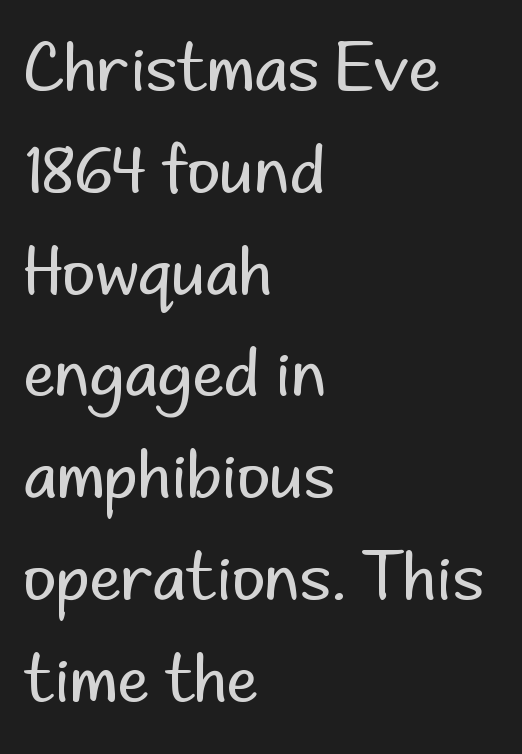
Vertical strokes here are truly vertical. Each letter keeps its own natural width here, so spacing adapts to shape. The rendering shows plain stroke endings on the letterforms — a sans-serif design. Line spacing here is normal. The zone under the glyphs is completely vacant. Stems and bowls with no extra thickness — not bold.
